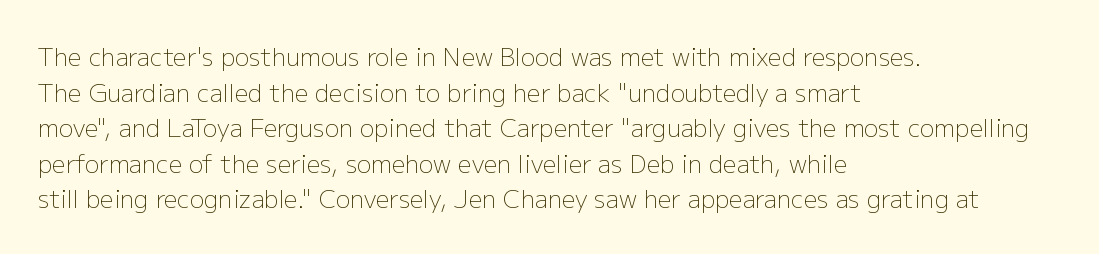
No italicization has been applied; the sample stays upright. Each line starts at the same left margin while the right side varies. Weight: regular or lighter. Compared with typical paragraphs, the rows here are spaced about the same. No extra tracking has been applied to these lines. Any mark beneath the type? The region is blank.
